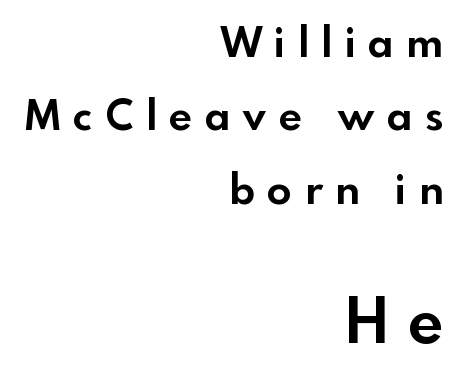
The sample has been set heavy, in full bold. Each letter keeps its own natural width here, so spacing adapts to shape. How are the letters spaced? Widely, with obvious added tracking. Notice how the stems are strictly vertical — no italics here. The words here are not underlined. Alignment: flush right.
